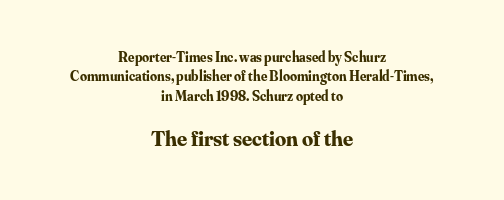
{"italic": "no", "bold": "yes", "underline": "no", "align": "center", "line_spacing": "normal", "line_spacing_ratio": 1.38, "letter_spacing": "normal", "letter_spacing_em": 0.0, "larger_block": "second", "size_ratio": 1.57, "glyph_px": 22}
